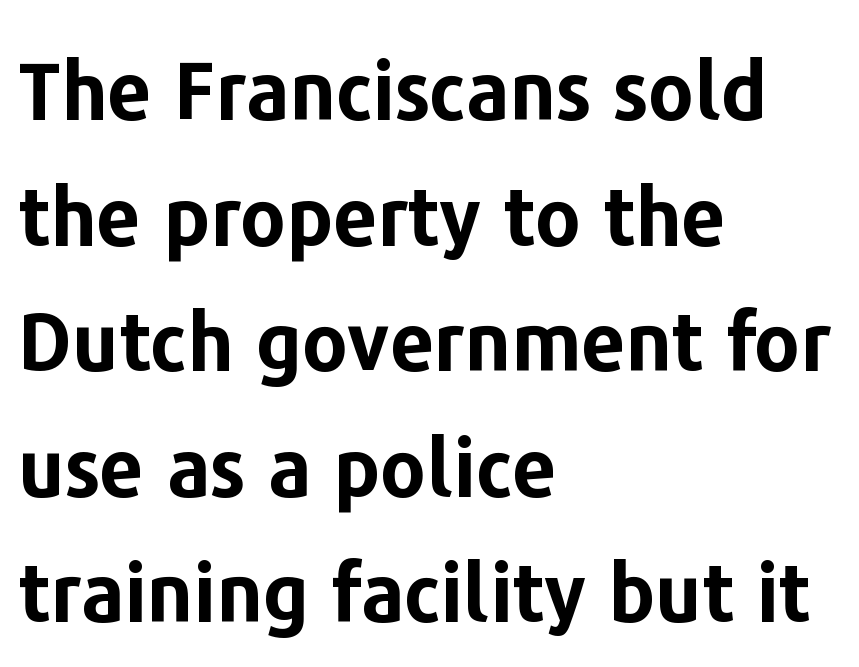
A bare baseline throughout the passage. Nothing sits at the stroke ends, so this counts as sans-serif. The face used here is proportionally spaced, like ordinary book or web type. How are the letters spaced? Ordinarily, with no added tracking.
